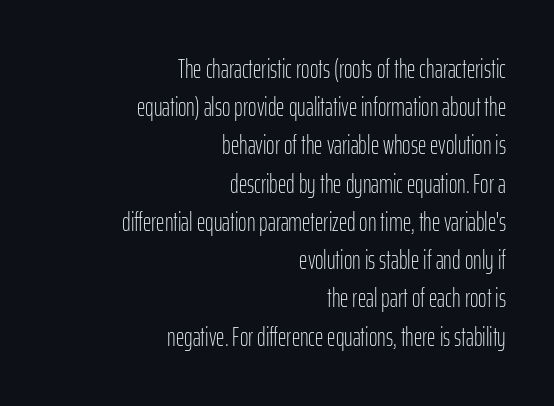
{"italic": "no", "bold": "no", "underline": "no", "align": "right", "line_spacing": "normal", "line_spacing_ratio": 1.47, "letter_spacing": "normal", "letter_spacing_em": 0.0, "glyph_px": 26}
